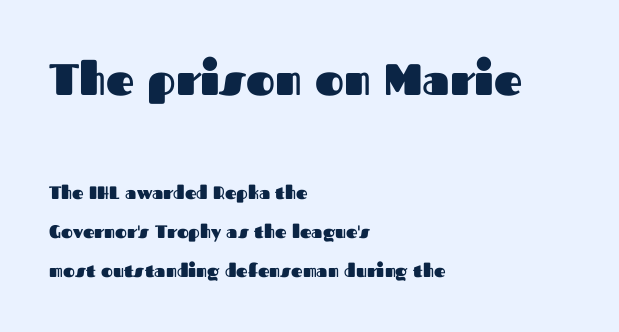
Q: Is the text bold? A: Yes.
Q: Is the text italic (slanted)? A: No, it is upright.
Q: Is the typeface a serif or a sans-serif typeface? A: Sans-serif.
Q: Is the text underlined? A: No.
Q: How is the paragraph aligned? A: Left-aligned.
Q: Is the spacing between letters normal or unusually wide? A: Normal.
Q: Is the spacing between lines tight, normal or loose? A: Loose.
Q: Which block of text is set in a larger size, the first (top) or the second (bottom)? A: The first (top) one.
Q: Width (condensed, normal, or wide)? A: Normal.
Q: Stroke contrast? A: Medium.
Q: x-height? A: Medium.
Q: Monospaced? A: No.
